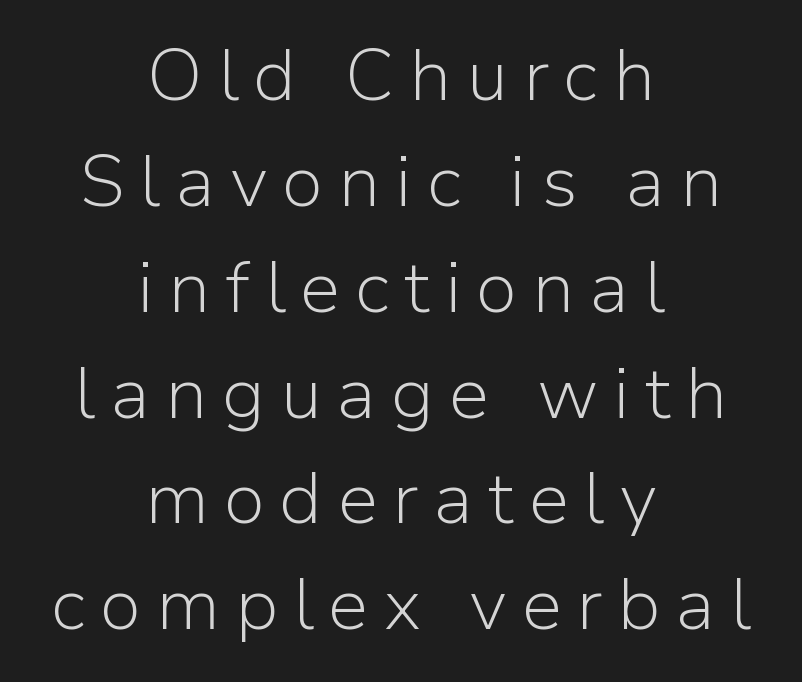
The image shows 73 px light sans-serif type, upright; set centered, normal line spacing (1.45x), unusually wide letter spacing (+0.2 em), not underlined; low stroke contrast and a medium x-height.
